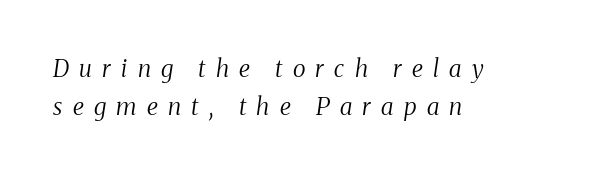
{"italic": "yes", "lean": "right", "slant_degrees": 8, "bold": "no", "underline": "no", "align": "left", "line_spacing": "normal", "line_spacing_ratio": 1.58, "letter_spacing": "wide", "letter_spacing_em": 0.43, "glyph_px": 24}
